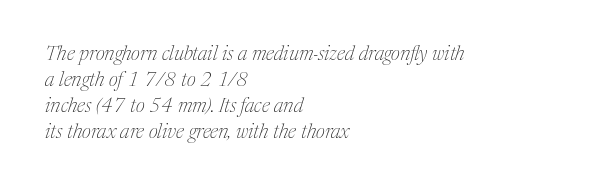
{"italic": "yes", "lean": "right", "slant_degrees": 17, "bold": "no", "underline": "no", "align": "left", "line_spacing": "normal", "line_spacing_ratio": 1.3, "letter_spacing": "normal", "letter_spacing_em": 0.0, "glyph_px": 20}
